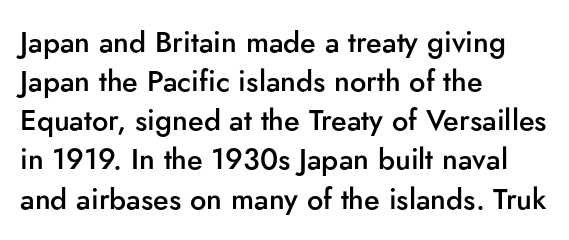
Q: Is the text bold? A: Semi-bold.
Q: Is the text italic (slanted)? A: No, it is upright.
Q: Is the typeface a serif or a sans-serif typeface? A: Sans-serif.
Q: Is the text underlined? A: No.
Q: How is the paragraph aligned? A: Left-aligned.
Q: Is the spacing between letters normal or unusually wide? A: Normal.
Q: Is the spacing between lines tight, normal or loose? A: Normal.
Q: Width (condensed, normal, or wide)? A: Normal.
Q: Stroke contrast? A: Low.
Q: x-height? A: Small.
Q: Monospaced? A: No.
